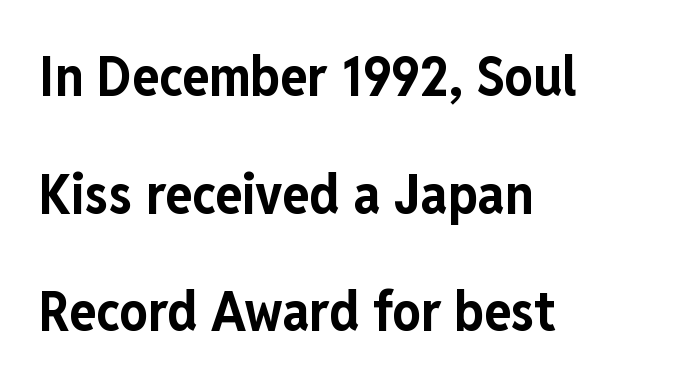
The image shows 56 px bold, condensed sans-serif type, upright; set left-aligned, loose line spacing (2.1x), normal letter spacing, not underlined; low stroke contrast and a medium x-height.
